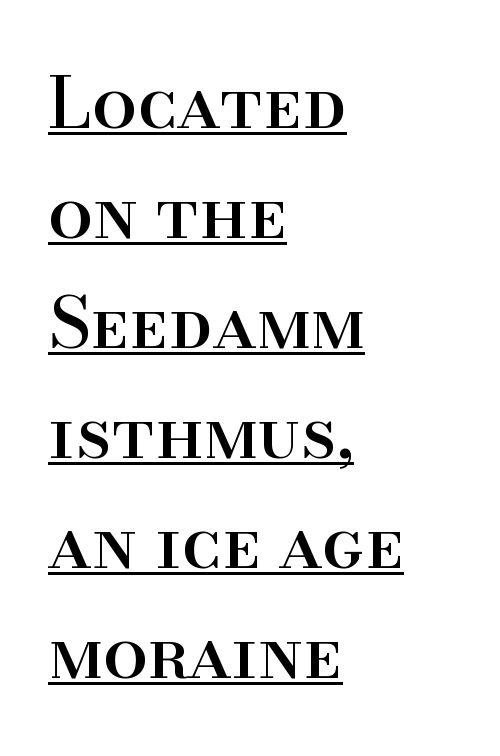
The image shows 71 px serif type, upright; set left-aligned, normal line spacing (1.55x), normal letter spacing, underlined; high stroke contrast and a small x-height.
